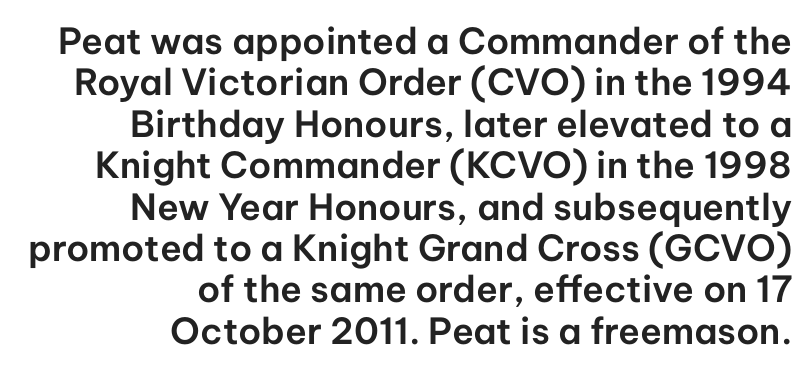
{"serif": "no", "italic": "no", "width": "normal", "stroke_contrast": "low", "x_height": "medium", "monospaced": "no", "underline": "no", "align": "right", "line_spacing": "tight", "line_spacing_ratio": 1.15, "letter_spacing": "normal", "letter_spacing_em": 0.0, "glyph_px": 36}
